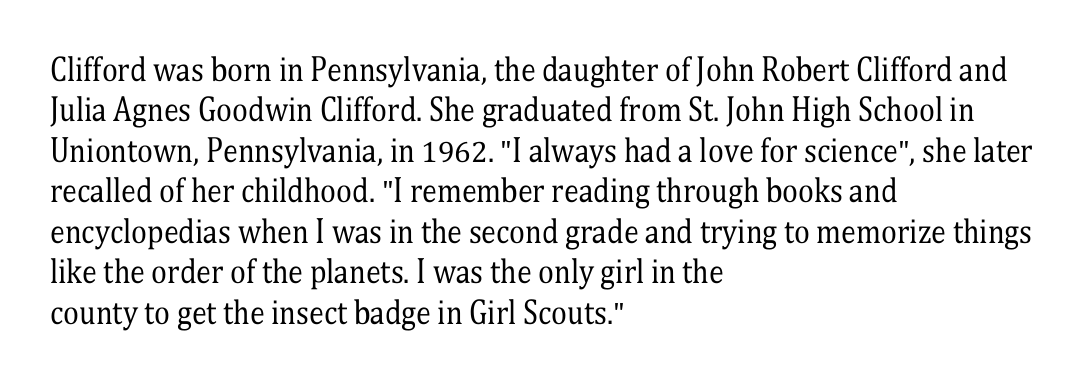
The image shows 30 px regular-weight, condensed serif type, upright; set left-aligned, normal line spacing (1.35x), normal letter spacing, not underlined; medium stroke contrast and a medium x-height.
